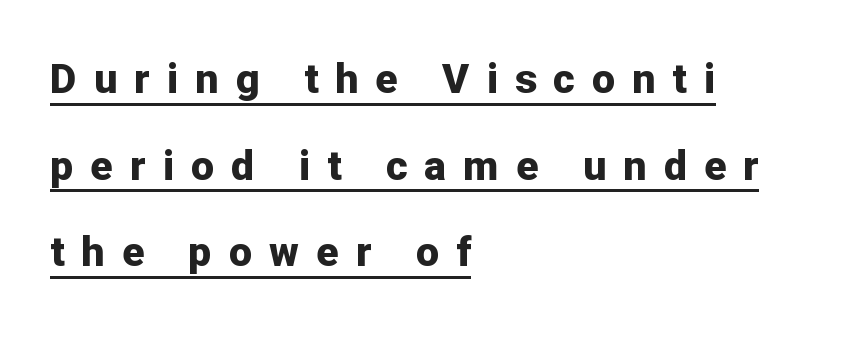
The image shows 41 px bold sans-serif type, upright; set left-aligned, loose line spacing (2.11x), unusually wide letter spacing (+0.42 em), underlined; low stroke contrast and a medium x-height.
